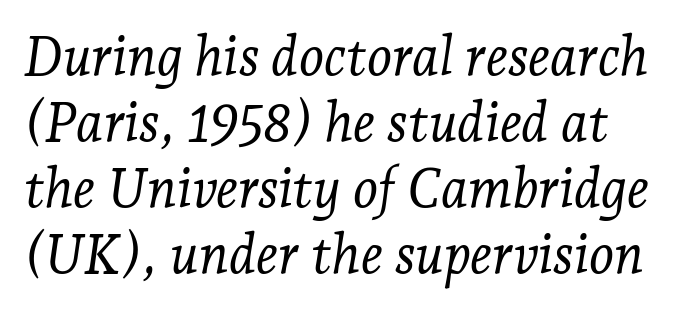
{"serif": "yes", "italic": "yes", "lean": "right", "slant_degrees": 7, "bold": "no", "weight": "light", "width": "normal", "stroke_contrast": "low", "x_height": "medium", "monospaced": "no", "underline": "no", "line_spacing_ratio": 1.22, "letter_spacing": "normal", "letter_spacing_em": 0.0, "glyph_px": 54}
